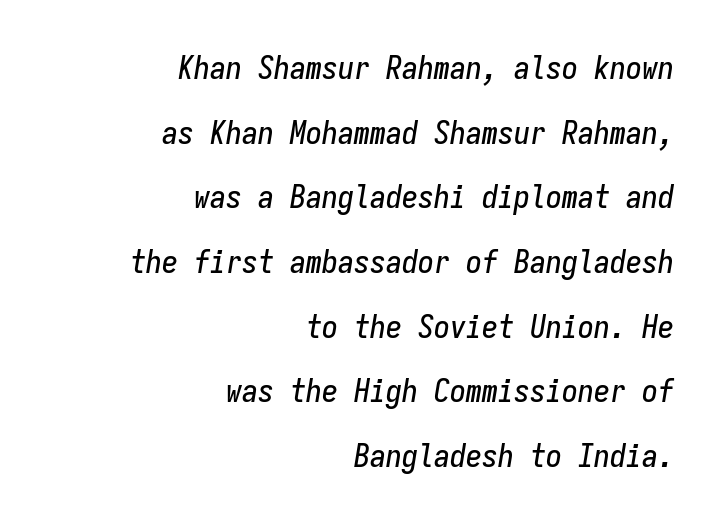
{"italic": "yes", "lean": "right", "slant_degrees": 9, "width": "condensed", "stroke_contrast": "low", "x_height": "medium", "monospaced": "yes", "underline": "no", "align": "right", "line_spacing": "loose", "line_spacing_ratio": 2.02, "letter_spacing": "normal", "letter_spacing_em": 0.0, "glyph_px": 32}
